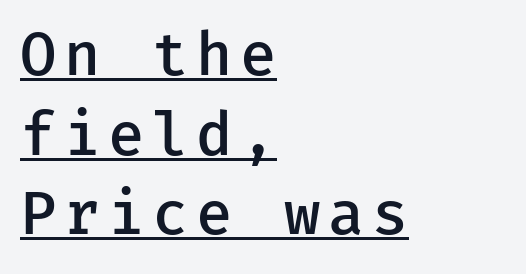
The image shows 59 px semibold sans-serif type, upright, monospaced; set left-aligned, normal line spacing (1.35x), underlined; low stroke contrast and a medium x-height.
